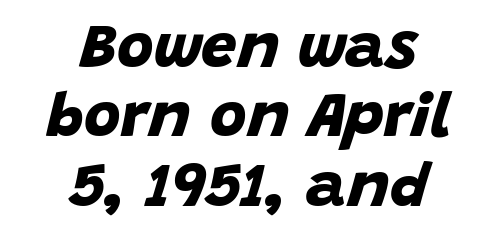
The image shows 63 px bold sans-serif type; set centered, tight line spacing (1.1x), normal letter spacing, not underlined; low stroke contrast and a large x-height.
